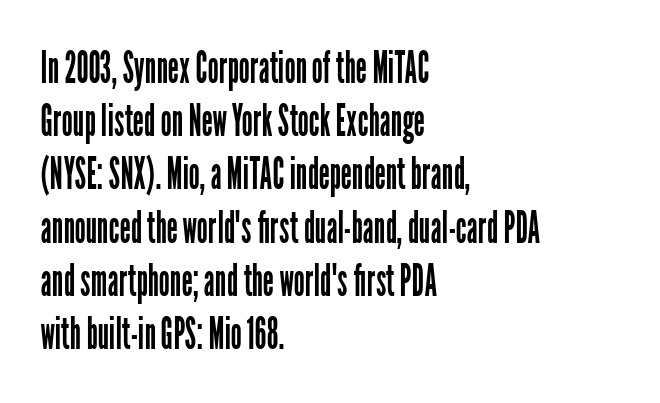
Unlike a traditional serif, this face leaves its strokes unadorned. This sample has the flowing, uneven cadence of proportional lettering. Glance below the letters and you will spot only blank space. Bold? No — there's no thickening of the strokes. If you drew a ruler down the left edge, every line would touch it.
